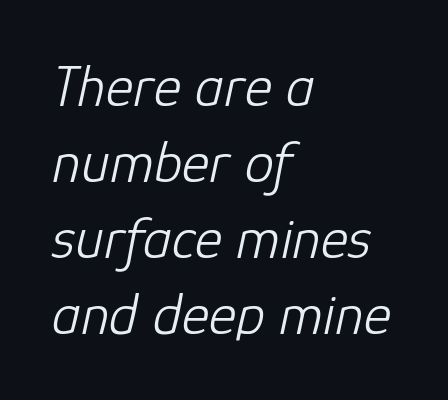
The image shows 59 px light type, italic (leaning right); set left-aligned, normal line spacing (1.29x), normal letter spacing, not underlined; low stroke contrast and a medium x-height.
